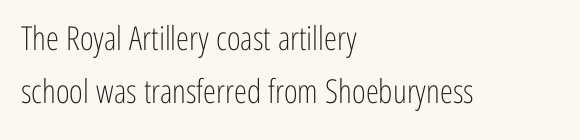
Character widths vary here, with narrow letters taking less room than wide ones. Vertical spacing — default. The glyphs in this specimen are sans serif. Between one letter and the next there's only the usual sliver of space.
